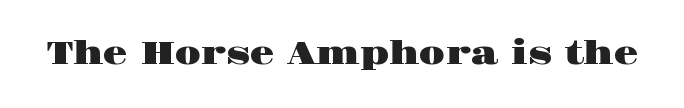
Q: Is the text italic (slanted)? A: No, it is upright.
Q: Is the typeface a serif or a sans-serif typeface? A: Serif.
Q: Is the text underlined? A: No.
Q: Is the spacing between letters normal or unusually wide? A: Normal.
Q: Width (condensed, normal, or wide)? A: Wide.
Q: Stroke contrast? A: High.
Q: x-height? A: Large.
Q: Monospaced? A: No.
